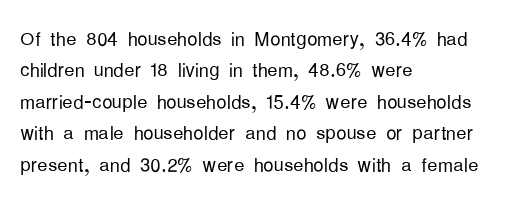
What stands out about the letter spacing? Nothing — it is the standard amount. The rendering anchors every line to the left-hand side. A light-to-regular cut is what we see here. Ordinary non-slanted type is in use.
